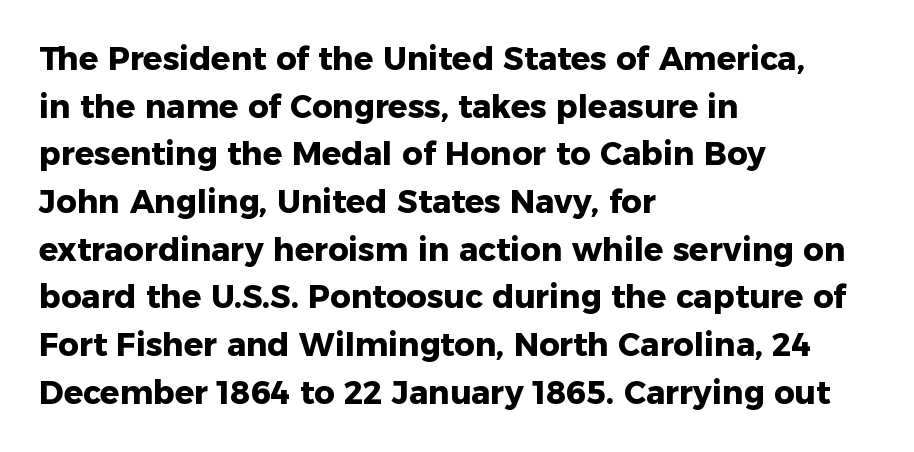
{"serif": "no", "italic": "no", "bold": "yes", "weight": "heavy", "width": "normal", "stroke_contrast": "low", "x_height": "medium", "monospaced": "no", "underline": "no", "align": "left", "line_spacing": "normal", "line_spacing_ratio": 1.49, "letter_spacing": "normal", "letter_spacing_em": 0.0, "glyph_px": 32}
